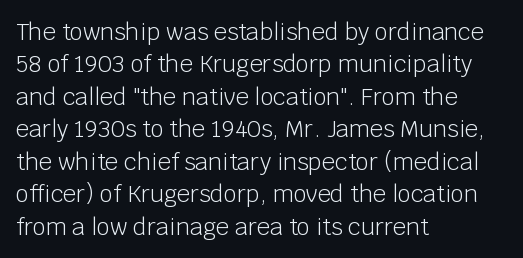
Q: Is the text bold? A: No.
Q: Is the text italic (slanted)? A: No, it is upright.
Q: Is the text underlined? A: No.
Q: How is the paragraph aligned? A: Left-aligned.
Q: Is the spacing between letters normal or unusually wide? A: Normal.
Q: Is the spacing between lines tight, normal or loose? A: Normal.
